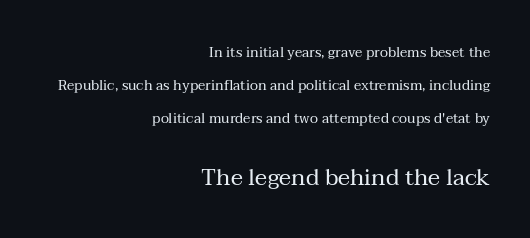
Q: Is the text bold? A: No.
Q: Is the text italic (slanted)? A: No, it is upright.
Q: Is the text underlined? A: No.
Q: How is the paragraph aligned? A: Right-aligned.
Q: Is the spacing between letters normal or unusually wide? A: Normal.
Q: Is the spacing between lines tight, normal or loose? A: Loose.
Q: Which block of text is set in a larger size, the first (top) or the second (bottom)? A: The second (bottom) one.
